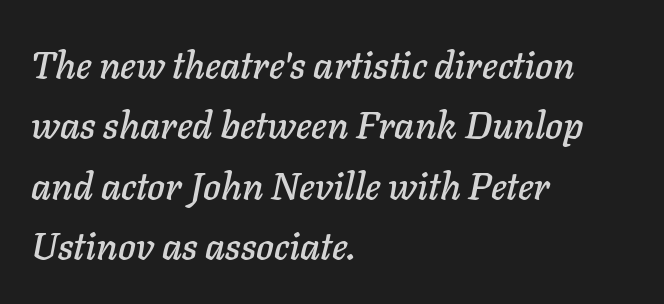
The image shows 38 px text type, italic (leaning right); set left-aligned, normal line spacing (1.59x), normal letter spacing, not underlined; low stroke contrast and a medium x-height.
